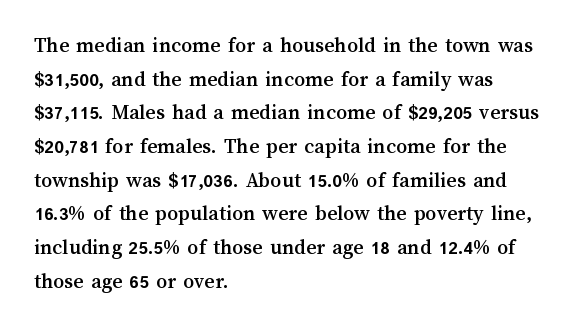
{"italic": "no", "underline": "no", "align": "left", "line_spacing": "normal", "line_spacing_ratio": 1.53, "letter_spacing": "normal", "letter_spacing_em": 0.0, "glyph_px": 22}
